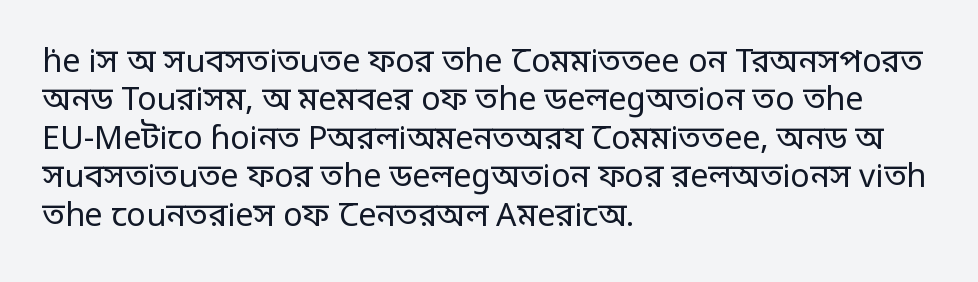
Q: Is the text bold? A: No.
Q: Is the text italic (slanted)? A: No, it is upright.
Q: Is the typeface a serif or a sans-serif typeface? A: Sans-serif.
Q: Is the text underlined? A: No.
Q: How is the paragraph aligned? A: Left-aligned.
Q: Is the spacing between letters normal or unusually wide? A: Normal.
Q: Width (condensed, normal, or wide)? A: Condensed.
Q: Stroke contrast? A: Low.
Q: Monospaced? A: No.
